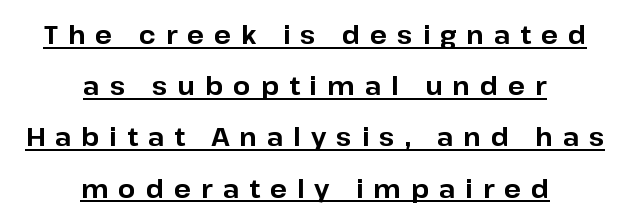
Q: Is the text bold? A: Yes.
Q: Is the text italic (slanted)? A: No, it is upright.
Q: Is the text underlined? A: Yes.
Q: How is the paragraph aligned? A: Centered.
Q: Is the spacing between letters normal or unusually wide? A: Unusually wide.
Q: Is the spacing between lines tight, normal or loose? A: Loose.
